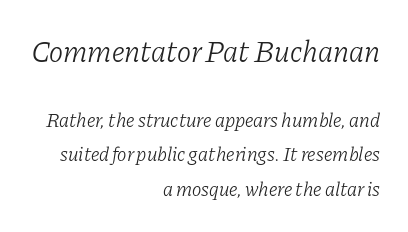
Each word holds together tightly as a unit, with standard inter-letter gaps. Does the copy run flush right? Yes — the right margin is perfectly even. You can tell from the footed stems that serif type was used. Bare-footed words on every line. Of the two passages, the one on top uses the larger point size.
